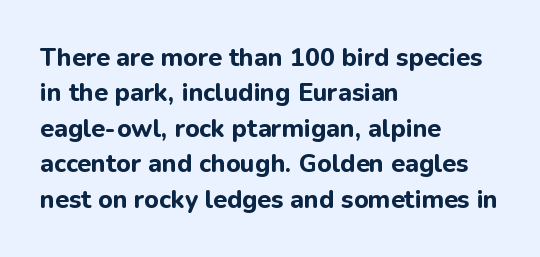
The strokes are fattened all the way to bold. Does the copy run flush right? No — it runs flush left. The face used here is rendered with its standard letterfit. Does the leading feel generous? No, just average. The typography opts for an upright posture over an oblique one.
